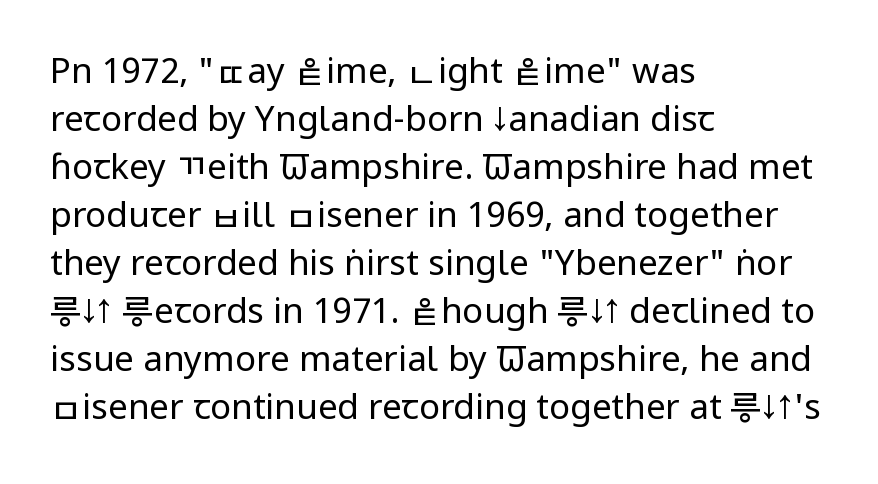
Look at the tracking — it's just the regular setting, nothing added. A quiet, ordinary-to-light weight characterises the typeface. The typesetter chose a ragged-right arrangement here. Nope, no serifs anywhere on these letters. You could not count columns in this text — the font is proportionally spaced. Posture: upright roman.
